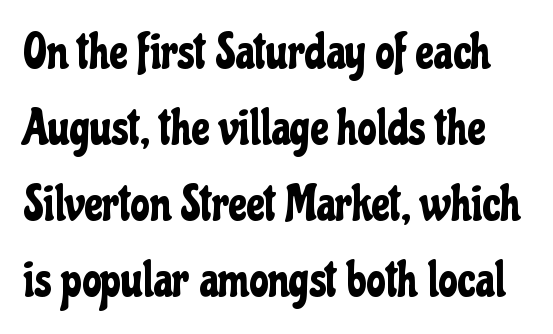
{"serif": "no", "italic": "no", "width": "condensed", "stroke_contrast": "low", "x_height": "medium", "monospaced": "no", "underline": "no", "line_spacing": "normal", "line_spacing_ratio": 1.55, "letter_spacing": "normal", "letter_spacing_em": 0.0, "glyph_px": 49}
